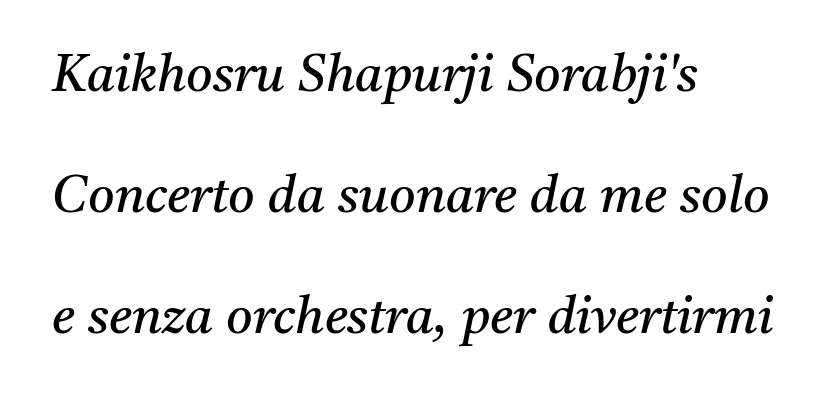
Q: Is the text bold? A: No.
Q: Is the text italic (slanted)? A: Yes, it leans right by about 11 degrees.
Q: Is the typeface a serif or a sans-serif typeface? A: Serif.
Q: Is the text underlined? A: No.
Q: How is the paragraph aligned? A: Left-aligned.
Q: Is the spacing between letters normal or unusually wide? A: Normal.
Q: Is the spacing between lines tight, normal or loose? A: Loose.
Q: Width (condensed, normal, or wide)? A: Normal.
Q: Stroke contrast? A: Medium.
Q: x-height? A: Medium.
Q: Monospaced? A: No.
